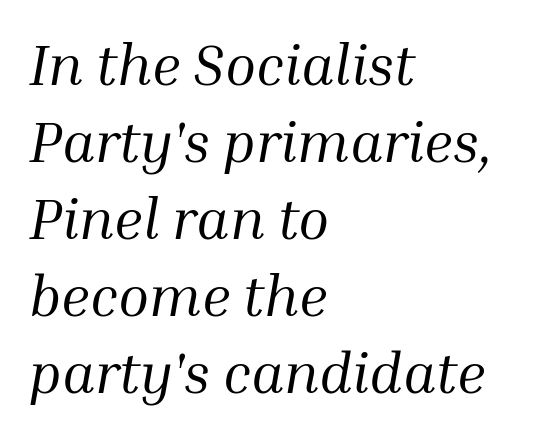
Q: Is the text bold? A: No.
Q: Is the text italic (slanted)? A: Yes, it leans right by about 10 degrees.
Q: Is the typeface a serif or a sans-serif typeface? A: Serif.
Q: Is the text underlined? A: No.
Q: How is the paragraph aligned? A: Left-aligned.
Q: Is the spacing between letters normal or unusually wide? A: Normal.
Q: Is the spacing between lines tight, normal or loose? A: Normal.
Q: Width (condensed, normal, or wide)? A: Normal.
Q: Stroke contrast? A: Medium.
Q: x-height? A: Medium.
Q: Monospaced? A: No.
